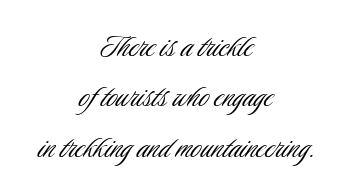
Q: Is the text bold? A: No.
Q: Is the text italic (slanted)? A: Yes.
Q: Is the typeface a serif or a sans-serif typeface? A: Sans-serif.
Q: Is the text underlined? A: No.
Q: How is the paragraph aligned? A: Centered.
Q: Is the spacing between letters normal or unusually wide? A: Normal.
Q: Is the spacing between lines tight, normal or loose? A: Normal.
Q: Width (condensed, normal, or wide)? A: Condensed.
Q: Stroke contrast? A: Low.
Q: x-height? A: Small.
Q: Monospaced? A: No.
